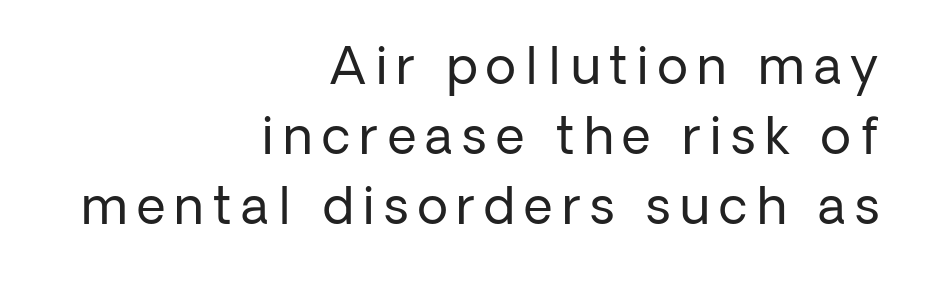
The image shows 50 px regular-weight sans-serif type, upright; set right-aligned, normal line spacing (1.4x), not underlined; low stroke contrast and a medium x-height.
